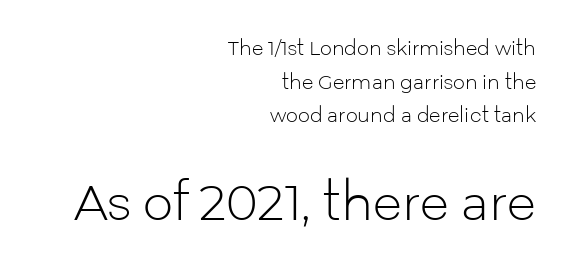
Q: Is the text bold? A: No.
Q: Is the text italic (slanted)? A: No, it is upright.
Q: Is the typeface a serif or a sans-serif typeface? A: Sans-serif.
Q: Is the text underlined? A: No.
Q: How is the paragraph aligned? A: Right-aligned.
Q: Is the spacing between letters normal or unusually wide? A: Normal.
Q: Which block of text is set in a larger size, the first (top) or the second (bottom)? A: The second (bottom) one.
Q: Width (condensed, normal, or wide)? A: Normal.
Q: Stroke contrast? A: Low.
Q: x-height? A: Medium.
Q: Monospaced? A: No.
